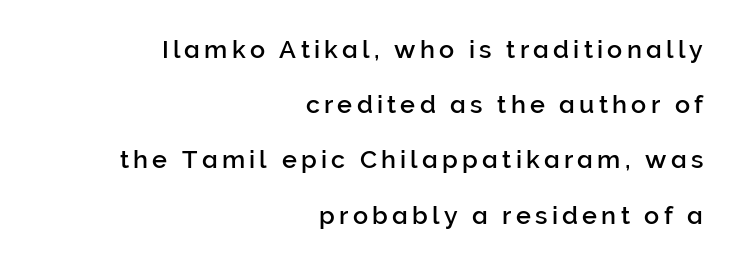
Q: Is the text italic (slanted)? A: No, it is upright.
Q: Is the text underlined? A: No.
Q: How is the paragraph aligned? A: Right-aligned.
Q: Is the spacing between lines tight, normal or loose? A: Loose.
